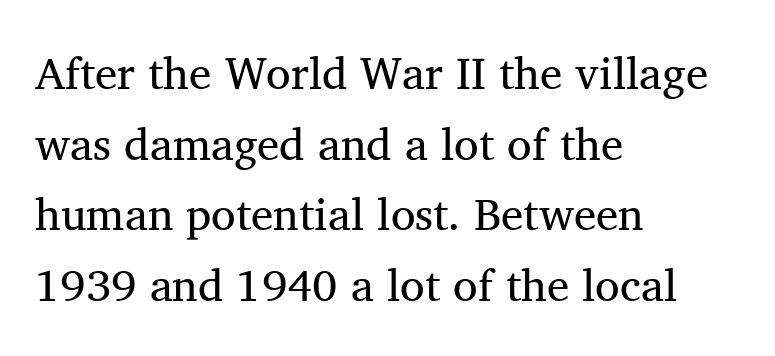
Q: Is the text bold? A: No.
Q: Is the text italic (slanted)? A: No, it is upright.
Q: Is the typeface a serif or a sans-serif typeface? A: Serif.
Q: Is the text underlined? A: No.
Q: How is the paragraph aligned? A: Left-aligned.
Q: Is the spacing between letters normal or unusually wide? A: Normal.
Q: Is the spacing between lines tight, normal or loose? A: Normal.
Q: Width (condensed, normal, or wide)? A: Normal.
Q: Stroke contrast? A: Medium.
Q: x-height? A: Medium.
Q: Monospaced? A: No.
